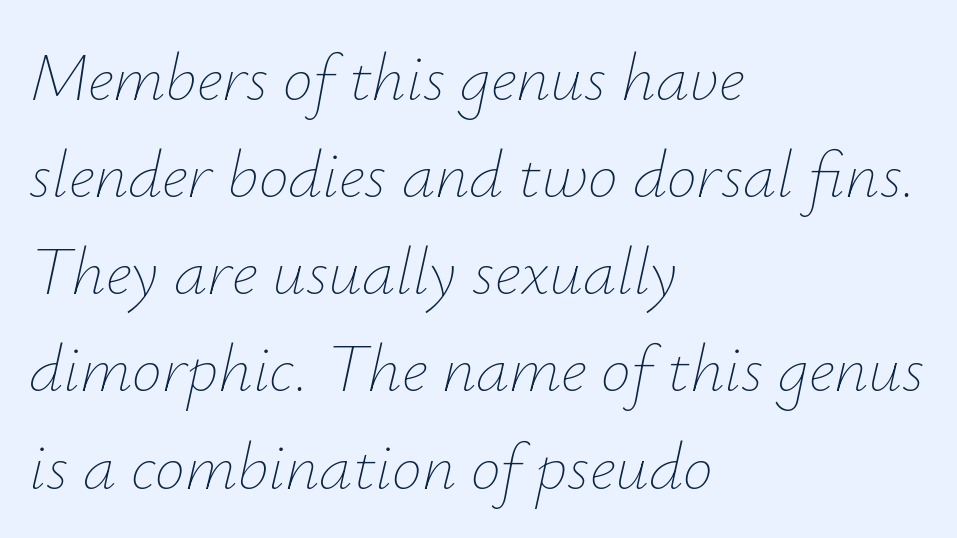
The image shows 67 px thin type, italic (leaning right); set left-aligned, normal line spacing (1.45x), normal letter spacing, not underlined; low stroke contrast and a small x-height.
